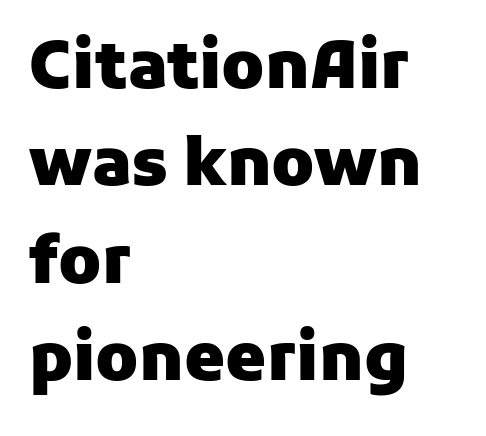
Q: Is the text bold? A: Yes.
Q: Is the text italic (slanted)? A: No, it is upright.
Q: Is the typeface a serif or a sans-serif typeface? A: Sans-serif.
Q: Is the text underlined? A: No.
Q: How is the paragraph aligned? A: Left-aligned.
Q: Is the spacing between letters normal or unusually wide? A: Normal.
Q: Is the spacing between lines tight, normal or loose? A: Normal.
Q: Width (condensed, normal, or wide)? A: Normal.
Q: Stroke contrast? A: Low.
Q: x-height? A: Medium.
Q: Monospaced? A: No.
